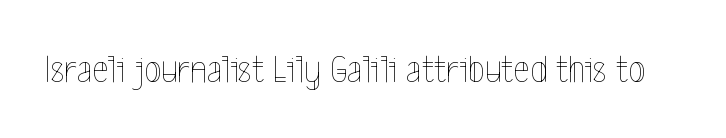
Designer's note — italics off, roman on. Inter-character spacing is left at the font's built-in metrics. Do the characters align in a grid? No, the font is proportional. Plain, unruled lines of type. Stroke mass is kept to a normal reading level or below.
